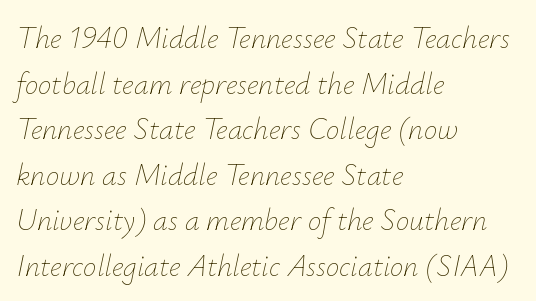
{"italic": "yes", "lean": "right", "slant_degrees": 12, "bold": "no", "weight": "thin", "width": "normal", "stroke_contrast": "low", "x_height": "small", "monospaced": "no", "underline": "no", "align": "left", "line_spacing": "normal", "line_spacing_ratio": 1.52, "letter_spacing": "normal", "letter_spacing_em": 0.0, "glyph_px": 30}
